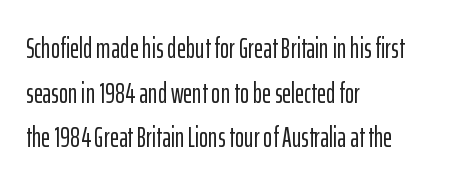
Q: Is the text italic (slanted)? A: No, it is upright.
Q: Is the typeface a serif or a sans-serif typeface? A: Sans-serif.
Q: Is the text underlined? A: No.
Q: How is the paragraph aligned? A: Left-aligned.
Q: Is the spacing between letters normal or unusually wide? A: Normal.
Q: Is the spacing between lines tight, normal or loose? A: Normal.
Q: Width (condensed, normal, or wide)? A: Condensed.
Q: Stroke contrast? A: Low.
Q: x-height? A: Medium.
Q: Monospaced? A: No.
